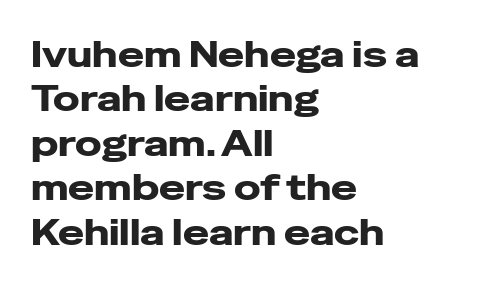
The letters stand upright; this is a roman face. The horizontal fit of the characters is conventional and even. Regarding leading, the lines here are spaced in the standard way. Serifs: no, the terminals of the letterforms are clean.
